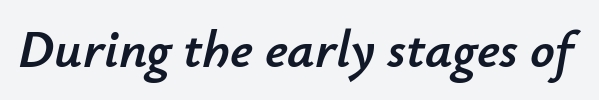
The image shows 54 px text type, italic (leaning right); set normal letter spacing, not underlined; low stroke contrast and a small x-height.
